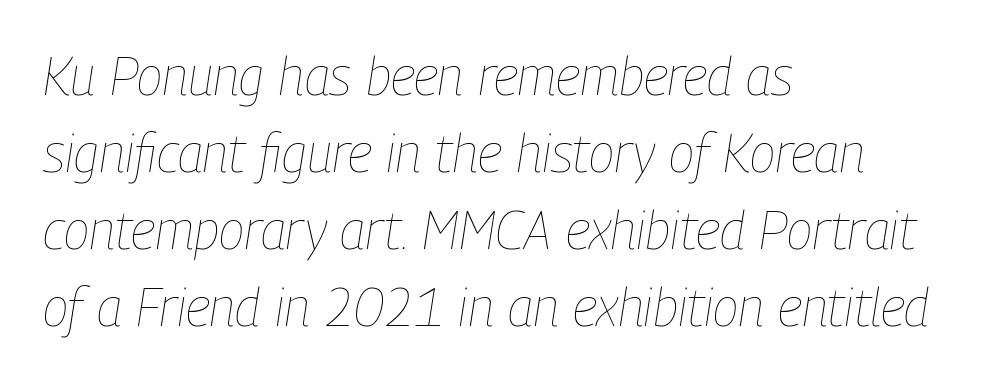
Honestly, the letter spacing is just normal — you wouldn't notice it. Quick note: interline space is typical. Each stroke keeps to a modest, everyday thickness or less. The text carries the slant typical of an italic or oblique font.
